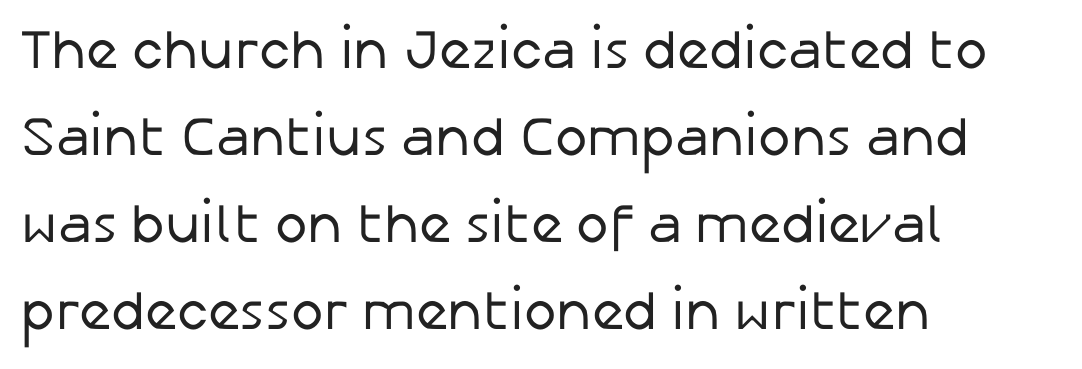
Words float on clear page, feet unadorned. Leading matches the norm, producing a regular column. Are there feet on the stems? There aren't — it's a sans. Tracking here is standard; glyphs follow each other at the usual distance. Quick note: not italic, upright.
